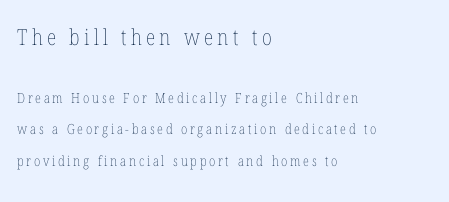
The designer gave the opening block more size than the closing block. Italic: no, the glyphs are upright roman. Weight: in the light-to-regular range. Does the copy run flush right? No — it runs flush left. The gap between lines stays unmarked.
